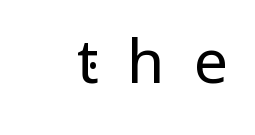
Q: Is the text bold? A: No.
Q: Is the text italic (slanted)? A: No, it is upright.
Q: Is the typeface a serif or a sans-serif typeface? A: Sans-serif.
Q: Is the text underlined? A: No.
Q: Is the spacing between letters normal or unusually wide? A: Unusually wide.
Q: Width (condensed, normal, or wide)? A: Condensed.
Q: Stroke contrast? A: Low.
Q: x-height? A: Large.
Q: Monospaced? A: No.
